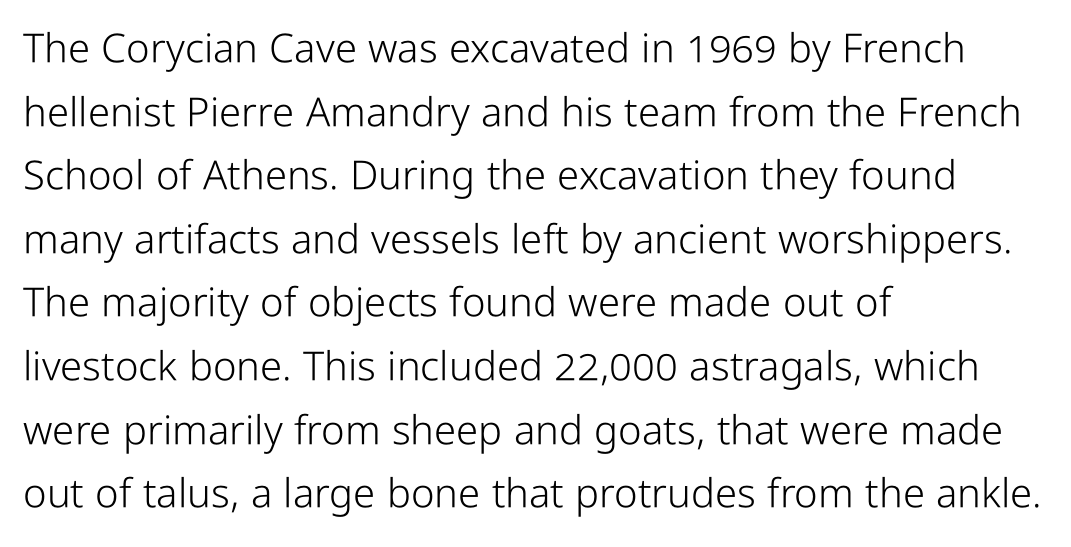
{"serif": "no", "italic": "no", "bold": "no", "weight": "light", "width": "condensed", "stroke_contrast": "low", "x_height": "medium", "monospaced": "no", "underline": "no", "align": "left", "line_spacing": "normal", "line_spacing_ratio": 1.59, "letter_spacing": "normal", "letter_spacing_em": 0.0, "glyph_px": 40}
